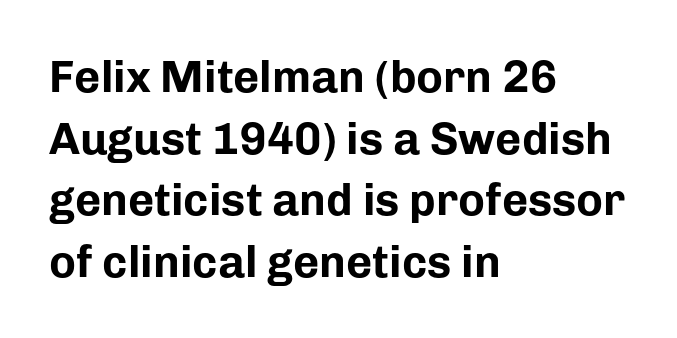
{"serif": "no", "italic": "no", "bold": "yes", "weight": "bold", "width": "normal", "stroke_contrast": "low", "x_height": "medium", "monospaced": "no", "underline": "no", "align": "left", "line_spacing": "normal", "line_spacing_ratio": 1.37, "letter_spacing": "normal", "letter_spacing_em": 0.0, "glyph_px": 45}
